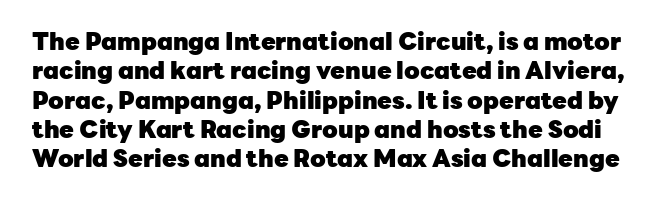
The image shows 24 px bold type, upright; set line spacing 1.22x, normal letter spacing, not underlined.
